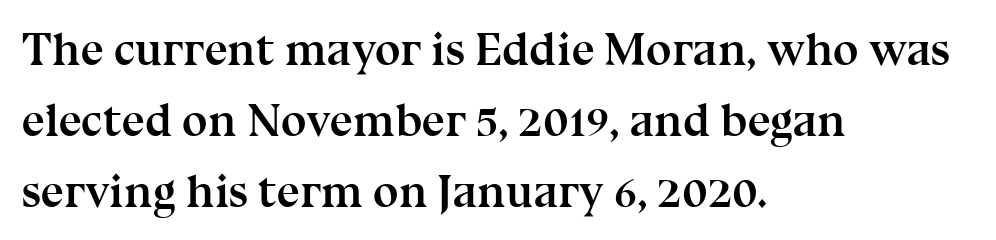
The image shows 46 px semibold serif type, upright; set left-aligned, normal line spacing (1.54x), normal letter spacing, not underlined; medium stroke contrast and a medium x-height.
